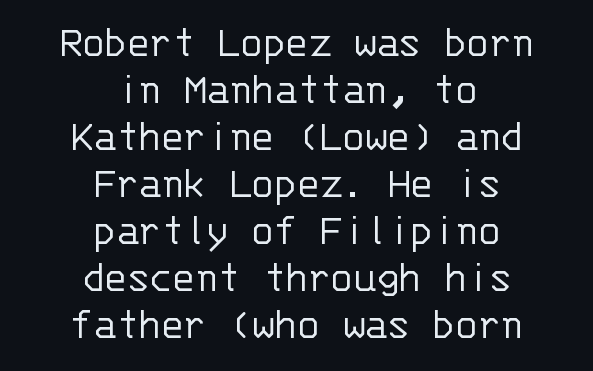
{"serif": "no", "italic": "no", "bold": "no", "weight": "light", "width": "normal", "stroke_contrast": "low", "x_height": "large", "monospaced": "yes", "underline": "no", "align": "center", "line_spacing": "tight", "line_spacing_ratio": 1.02, "letter_spacing": "normal", "letter_spacing_em": 0.0, "glyph_px": 46}
